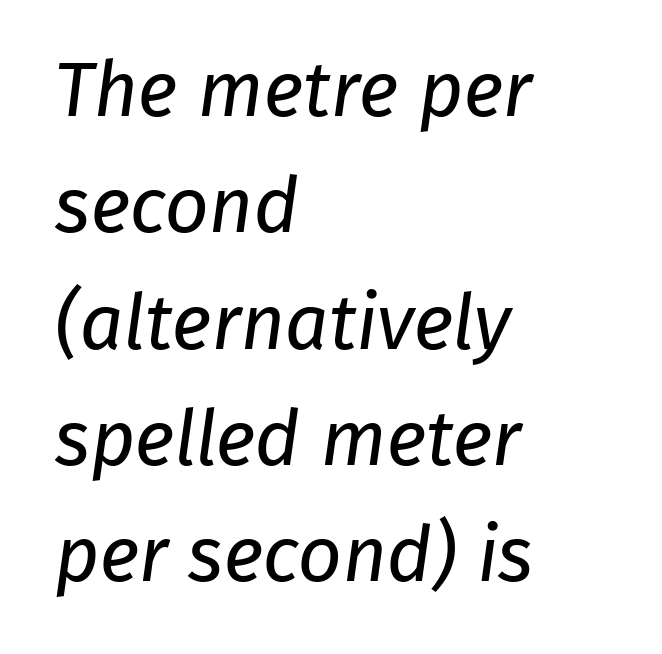
Q: Is the text bold? A: No.
Q: Is the typeface a serif or a sans-serif typeface? A: Sans-serif.
Q: Is the text underlined? A: No.
Q: How is the paragraph aligned? A: Left-aligned.
Q: Is the spacing between letters normal or unusually wide? A: Normal.
Q: Is the spacing between lines tight, normal or loose? A: Normal.
Q: Width (condensed, normal, or wide)? A: Normal.
Q: Stroke contrast? A: Low.
Q: x-height? A: Medium.
Q: Monospaced? A: No.
